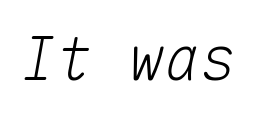
Glance below the letters and you will spot only blank space. Characters follow at the spacing the type designer built in. An italicized treatment has been applied to the whole sample. Note the uniform advance width — an 'i' takes as much space as an 'm'.
